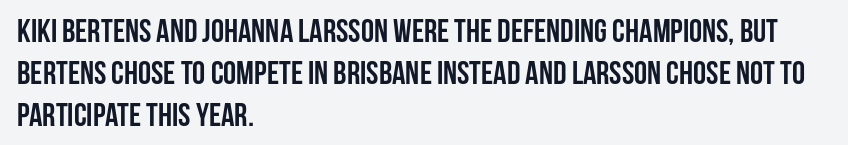
The space beneath each line is pristine and unruled. Note the varied advance widths — an 'i' is clearly narrower than an 'm'. Students, note that the glyphs here touch the page at normal intervals. If you measured baseline to baseline, you'd find a middling distance.
